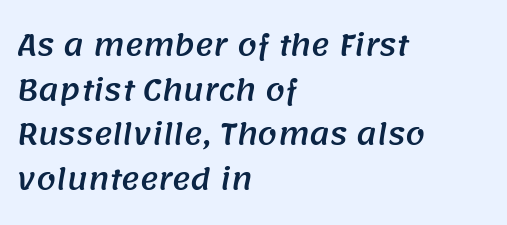
What's the leading like? Ordinary, nothing unusual. Each word holds together tightly as a unit, with standard inter-letter gaps. Each line starts at the same left margin while the right side varies. Here the designer chose a conventional face with non-uniform glyph widths. Note: no serifs on the glyphs. Decoration check: the copy has no underline.
